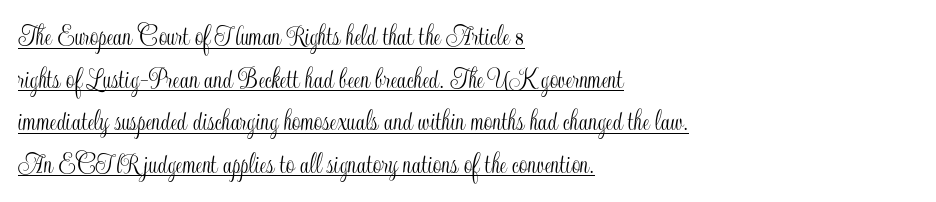
{"width": "condensed", "x_height": "small", "monospaced": "no", "underline": "yes", "align": "left", "line_spacing": "normal", "line_spacing_ratio": 1.42, "letter_spacing": "normal", "letter_spacing_em": 0.0, "glyph_px": 30}
